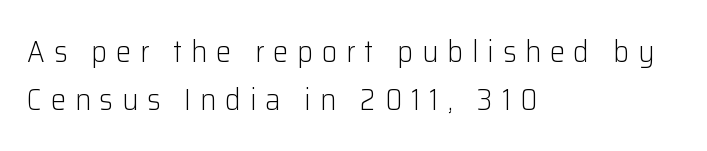
The image shows 30 px light sans-serif type, upright; set left-aligned, normal line spacing (1.6x), unusually wide letter spacing (+0.3 em), not underlined; low stroke contrast and a medium x-height.
